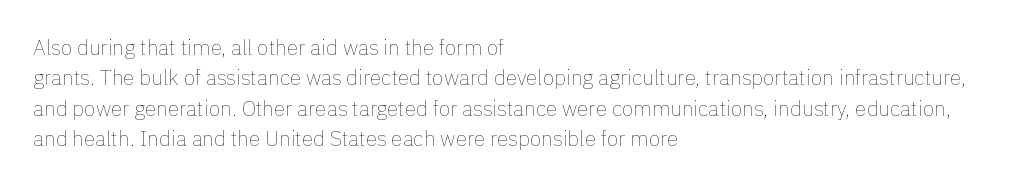
{"italic": "no", "bold": "no", "underline": "no", "align": "left", "line_spacing": "normal", "line_spacing_ratio": 1.45, "letter_spacing": "normal", "letter_spacing_em": 0.0, "glyph_px": 21}
